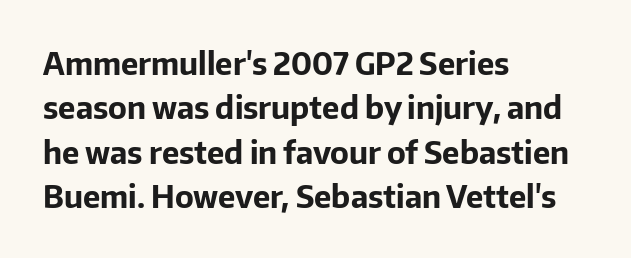
The image shows 31 px bold sans-serif type, upright; set left-aligned, normal line spacing (1.43x), normal letter spacing, not underlined; low stroke contrast and a medium x-height.
